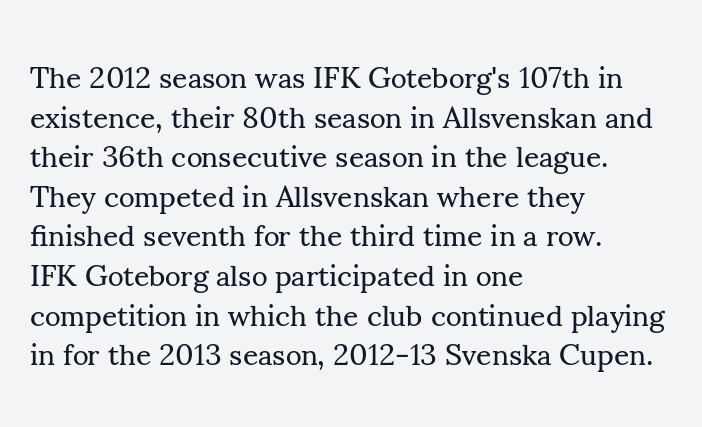
The image shows 30 px regular-weight serif type, upright; set left-aligned, normal line spacing (1.32x), normal letter spacing, not underlined; medium stroke contrast and a small x-height.
